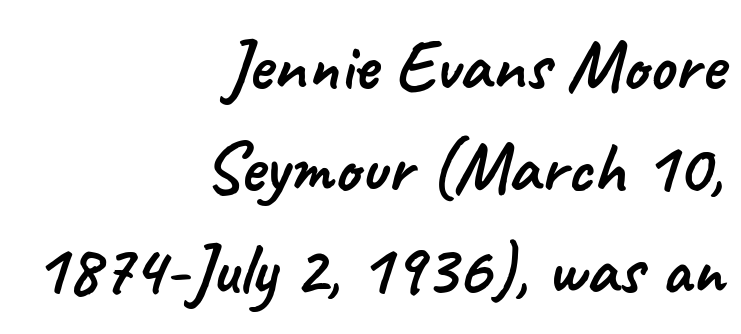
The image shows 73 px sans-serif type; set right-aligned, normal line spacing (1.4x), normal letter spacing, not underlined; low stroke contrast and a small x-height.
